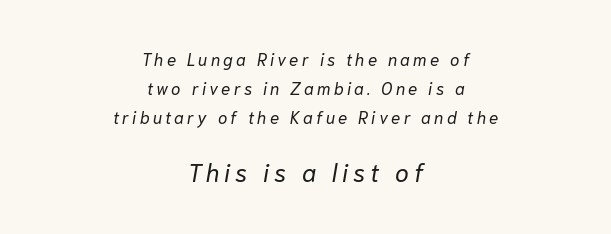
{"italic": "yes", "lean": "right", "slant_degrees": 10, "bold": "no", "underline": "no", "align": "center", "line_spacing": "normal", "line_spacing_ratio": 1.7, "larger_block": "second", "size_ratio": 1.47, "glyph_px": 25}
